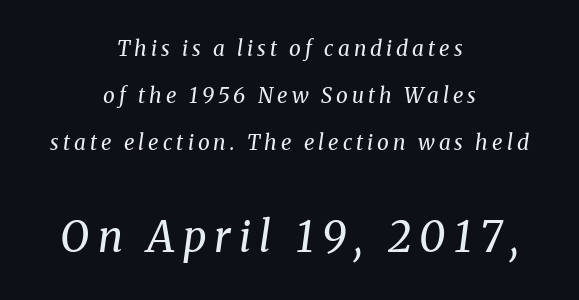
Q: Is the text bold? A: No.
Q: Is the text italic (slanted)? A: Yes, it leans right by about 8 degrees.
Q: Is the typeface a serif or a sans-serif typeface? A: Serif.
Q: Is the text underlined? A: No.
Q: How is the paragraph aligned? A: Centered.
Q: Is the spacing between lines tight, normal or loose? A: Loose.
Q: Which block of text is set in a larger size, the first (top) or the second (bottom)? A: The second (bottom) one.
Q: Width (condensed, normal, or wide)? A: Normal.
Q: Stroke contrast? A: Medium.
Q: x-height? A: Medium.
Q: Monospaced? A: No.
